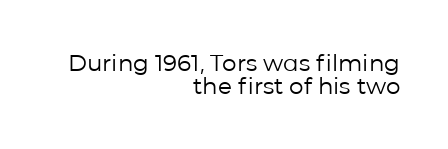
The image shows 23 px text type, upright; set right-aligned, tight line spacing (1.02x), normal letter spacing, not underlined.
